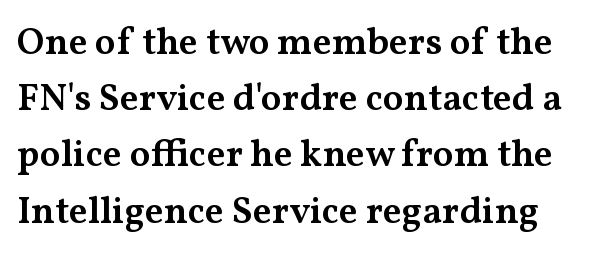
Q: Is the text bold? A: Semi-bold.
Q: Is the text italic (slanted)? A: No, it is upright.
Q: Is the typeface a serif or a sans-serif typeface? A: Serif.
Q: Is the text underlined? A: No.
Q: Is the spacing between letters normal or unusually wide? A: Normal.
Q: Is the spacing between lines tight, normal or loose? A: Normal.
Q: Width (condensed, normal, or wide)? A: Wide.
Q: Stroke contrast? A: Medium.
Q: x-height? A: Medium.
Q: Monospaced? A: No.
